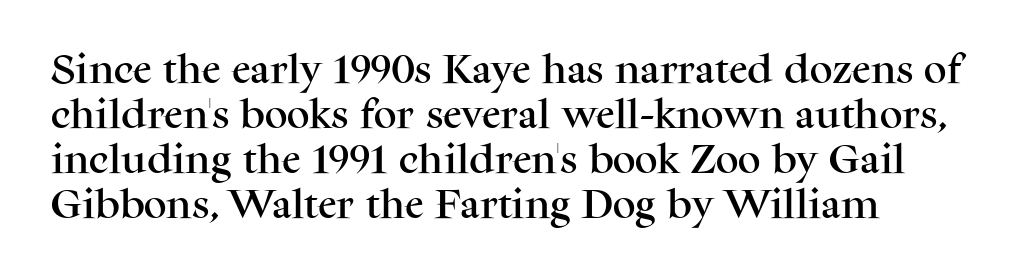
The image shows 32 px serif type, upright; set left-aligned, normal line spacing (1.41x), normal letter spacing, not underlined; medium stroke contrast and a medium x-height.
